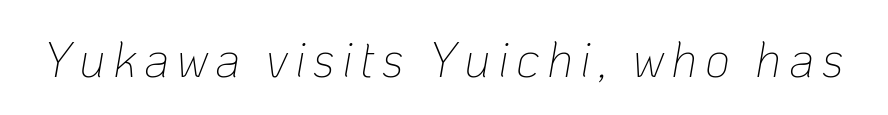
{"italic": "yes", "lean": "right", "slant_degrees": 10, "bold": "no", "weight": "thin", "width": "normal", "stroke_contrast": "low", "x_height": "medium", "monospaced": "no", "underline": "no", "glyph_px": 49}
